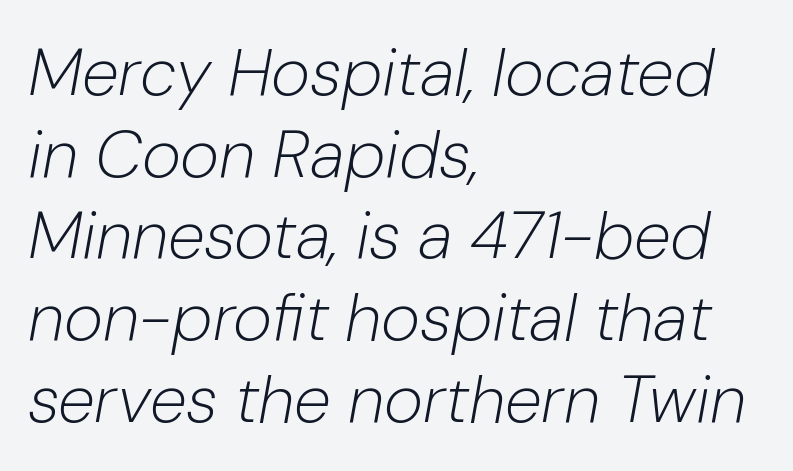
Observe the lean: these are italic letterforms. Think standard paragraph weight, or any step lighter than that. These lines stack with their left ends in a neat column. Glance below the letters and you will spot only blank space. The rendering uses natural spacing where letterforms have individual widths. These lines keep a tight, regular rhythm from letter to letter.
